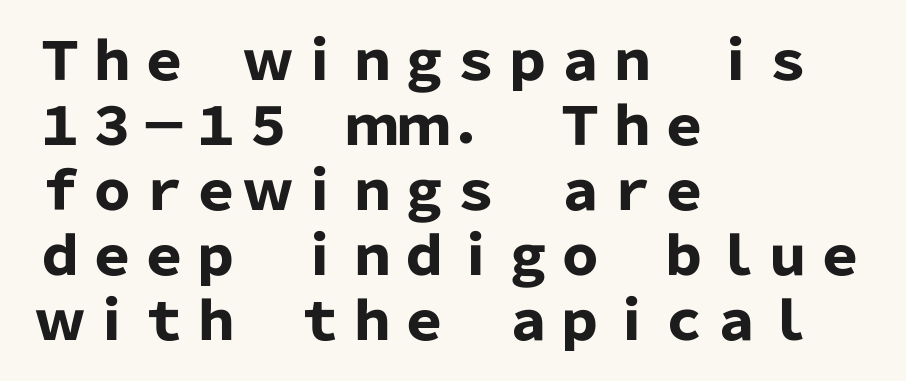
{"serif": "no", "italic": "no", "bold": "yes", "weight": "heavy", "width": "normal", "stroke_contrast": "low", "x_height": "medium", "monospaced": "no", "underline": "no", "align": "left", "line_spacing": "normal", "line_spacing_ratio": 1.25, "letter_spacing": "normal", "letter_spacing_em": 0.0, "glyph_px": 52}
